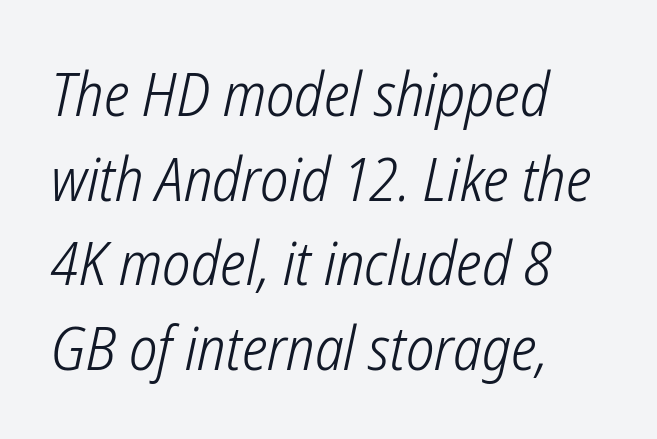
The image shows 60 px light, condensed sans-serif type; set left-aligned, normal line spacing (1.41x), normal letter spacing, not underlined; low stroke contrast and a medium x-height.
